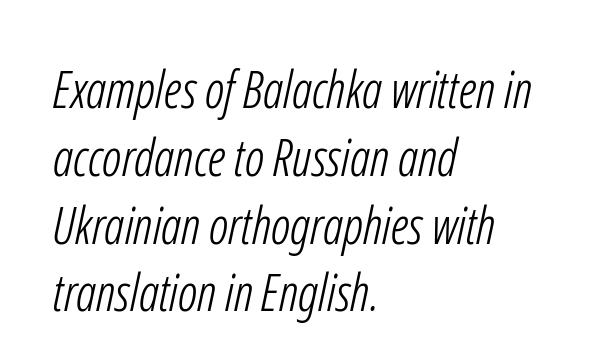
Q: Is the text bold? A: No.
Q: Is the typeface a serif or a sans-serif typeface? A: Sans-serif.
Q: Is the text underlined? A: No.
Q: How is the paragraph aligned? A: Left-aligned.
Q: Is the spacing between letters normal or unusually wide? A: Normal.
Q: Is the spacing between lines tight, normal or loose? A: Normal.
Q: Width (condensed, normal, or wide)? A: Condensed.
Q: Stroke contrast? A: Low.
Q: x-height? A: Medium.
Q: Monospaced? A: No.
